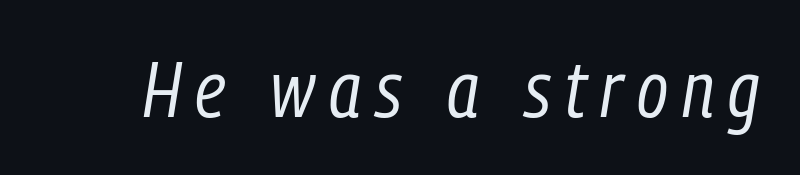
Lines of text with bare space underneath. The rendering uses natural spacing where letterforms have individual widths. The passage shown leans; its letterforms are oblique. Is the type heavy? It reads as light-to-regular instead.
